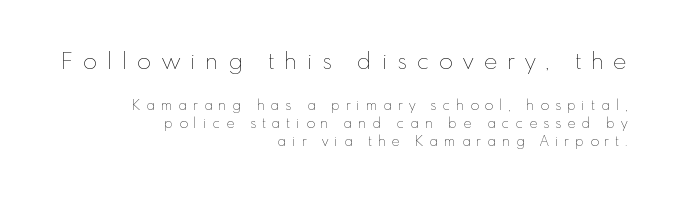
The image shows 23 px text type, upright; set right-aligned, normal line spacing (1.29x), unusually wide letter spacing (+0.43 em), not underlined; the first (top) block is 1.64x larger.
